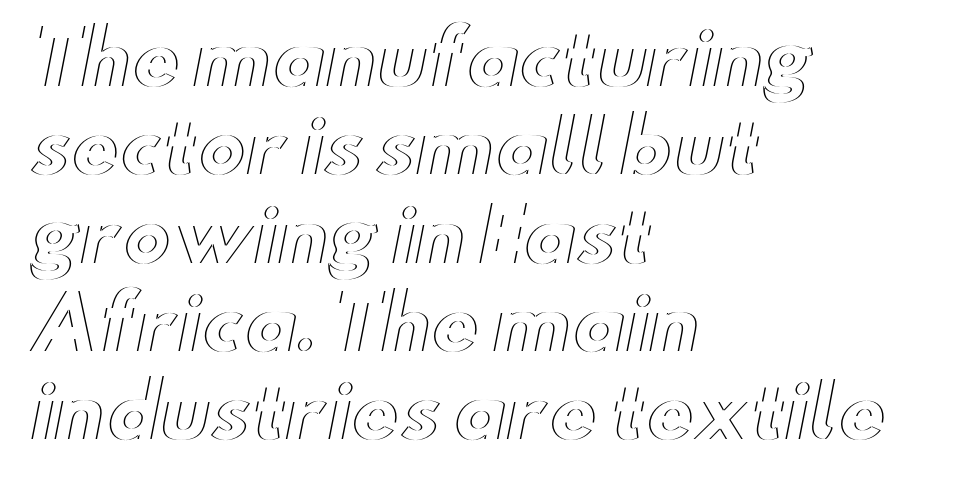
This rendering leaves character spacing at its baseline value. Compared with a centered layout, this one pins lines to the left instead. Plain, unruled lines of type.
